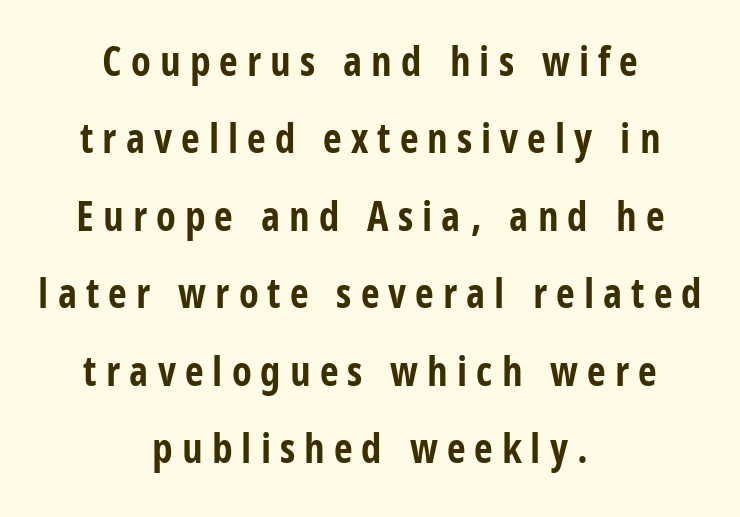
You could not count columns in this text — the font is proportionally spaced. Descenders hang freely into open space. The lines in this sample share a center point and differ in where they start and stop. Style check: upright. The rendering uses a bold face; every stroke is thick and dark.
